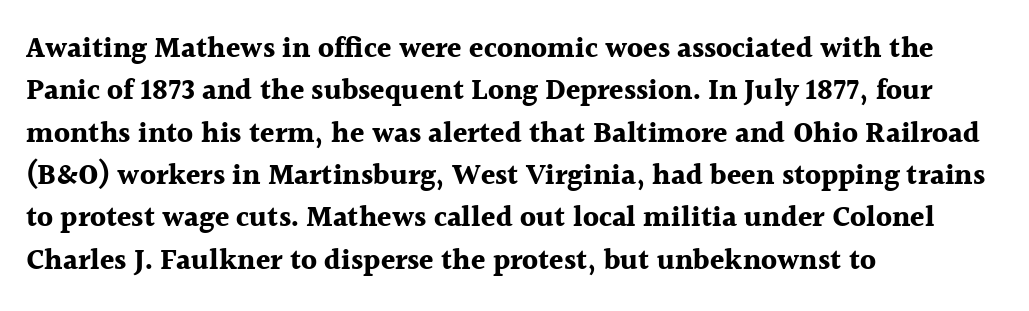
Q: Is the text bold? A: Yes.
Q: Is the text italic (slanted)? A: No, it is upright.
Q: Is the typeface a serif or a sans-serif typeface? A: Serif.
Q: Is the text underlined? A: No.
Q: How is the paragraph aligned? A: Left-aligned.
Q: Is the spacing between letters normal or unusually wide? A: Normal.
Q: Is the spacing between lines tight, normal or loose? A: Normal.
Q: Width (condensed, normal, or wide)? A: Normal.
Q: x-height? A: Medium.
Q: Monospaced? A: No.
